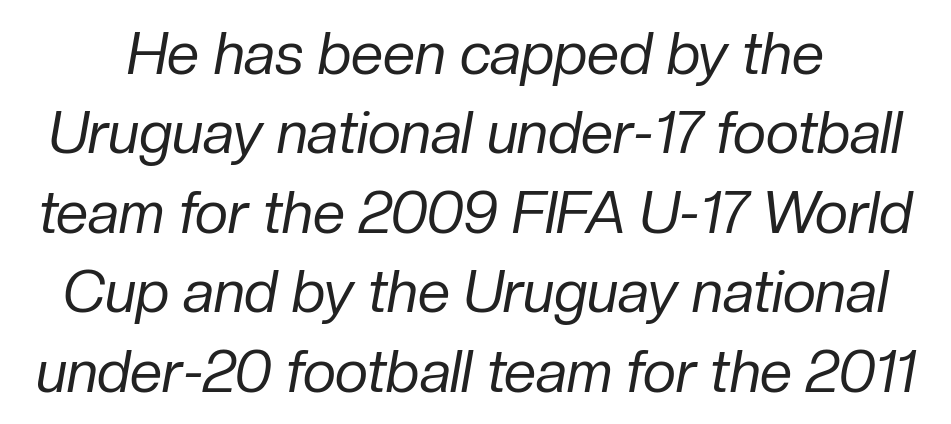
Q: Is the text bold? A: No.
Q: Is the text italic (slanted)? A: Yes, it leans right by about 10 degrees.
Q: Is the text underlined? A: No.
Q: Is the spacing between letters normal or unusually wide? A: Normal.
Q: Is the spacing between lines tight, normal or loose? A: Normal.
Q: Width (condensed, normal, or wide)? A: Normal.
Q: Stroke contrast? A: Low.
Q: x-height? A: Medium.
Q: Monospaced? A: No.
